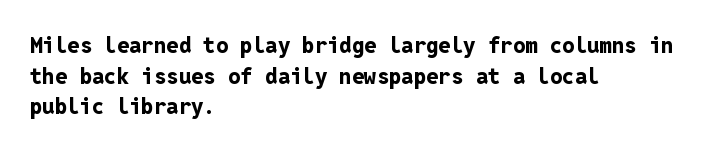
Q: Is the text bold? A: Yes.
Q: Is the text italic (slanted)? A: No, it is upright.
Q: Is the text underlined? A: No.
Q: How is the paragraph aligned? A: Left-aligned.
Q: Is the spacing between letters normal or unusually wide? A: Normal.
Q: Is the spacing between lines tight, normal or loose? A: Normal.
